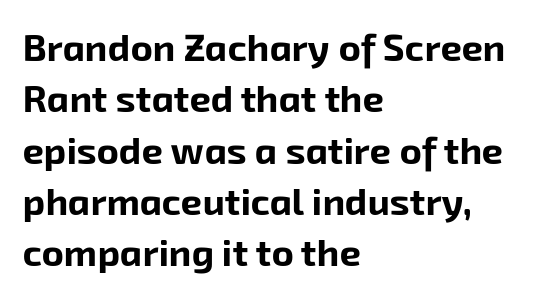
Lines of text with bare space underneath. Serifs: no, the terminals of the letterforms are clean. Line starts are locked; line ends wander. Thick stems and heavy bowls — unmistakably bold. A typesetter would call this proportional, since set widths differ per character.
